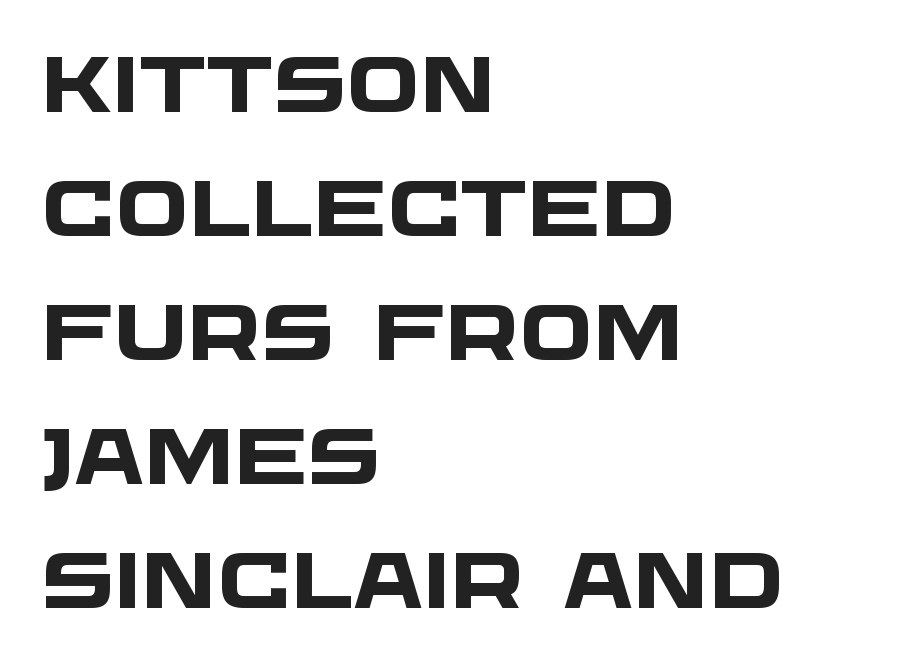
Q: Is the text bold? A: Yes.
Q: Is the typeface a serif or a sans-serif typeface? A: Sans-serif.
Q: Is the text underlined? A: No.
Q: How is the paragraph aligned? A: Left-aligned.
Q: Is the spacing between letters normal or unusually wide? A: Normal.
Q: Is the spacing between lines tight, normal or loose? A: Normal.
Q: Width (condensed, normal, or wide)? A: Wide.
Q: Stroke contrast? A: Low.
Q: x-height? A: Large.
Q: Monospaced? A: No.
